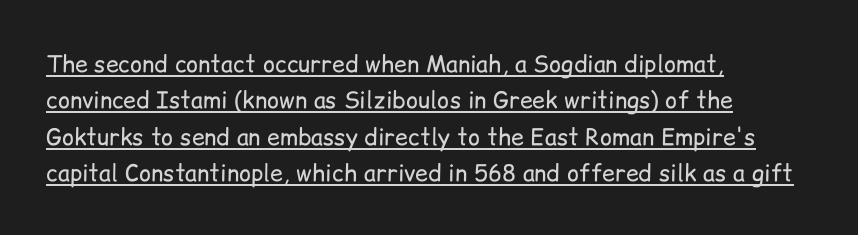
{"italic": "no", "bold": "no", "underline": "yes", "align": "left", "line_spacing": "normal", "line_spacing_ratio": 1.58, "letter_spacing": "normal", "letter_spacing_em": 0.0, "glyph_px": 23}
